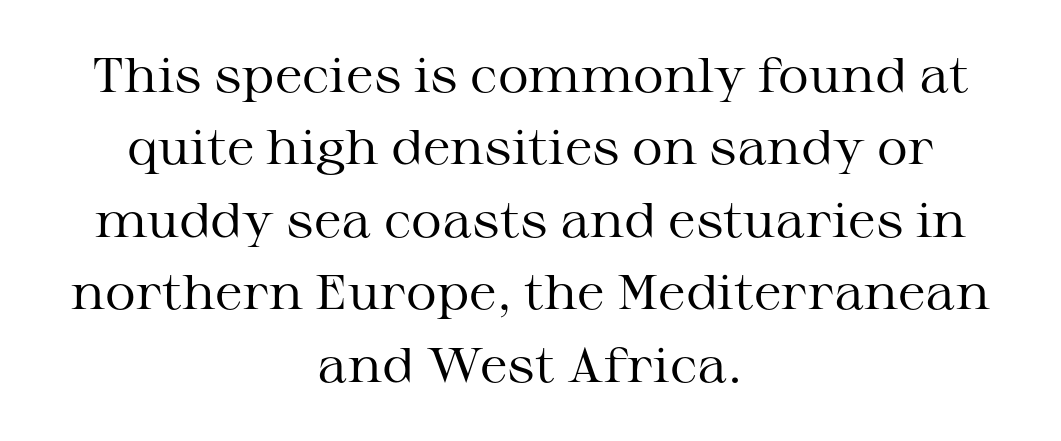
Words appear dense and cohesive because spacing is normal. Unbolded letterforms with no extra heft. Decoration check: the copy has no underline. Successive baselines arrive at the customary interval. Horizontal alignment here is central, giving a formal, balanced look.
